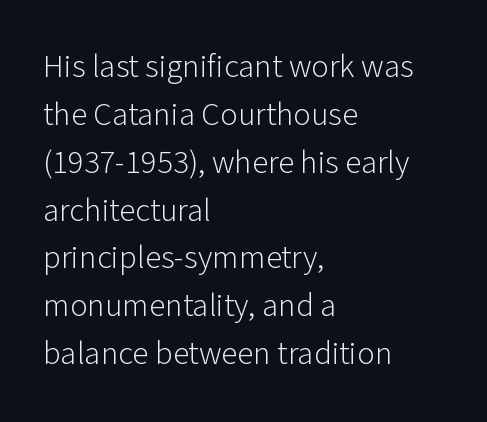
The image shows 33 px light sans-serif type, upright; set left-aligned, normal line spacing (1.45x), normal letter spacing, not underlined; low stroke contrast and a medium x-height.
